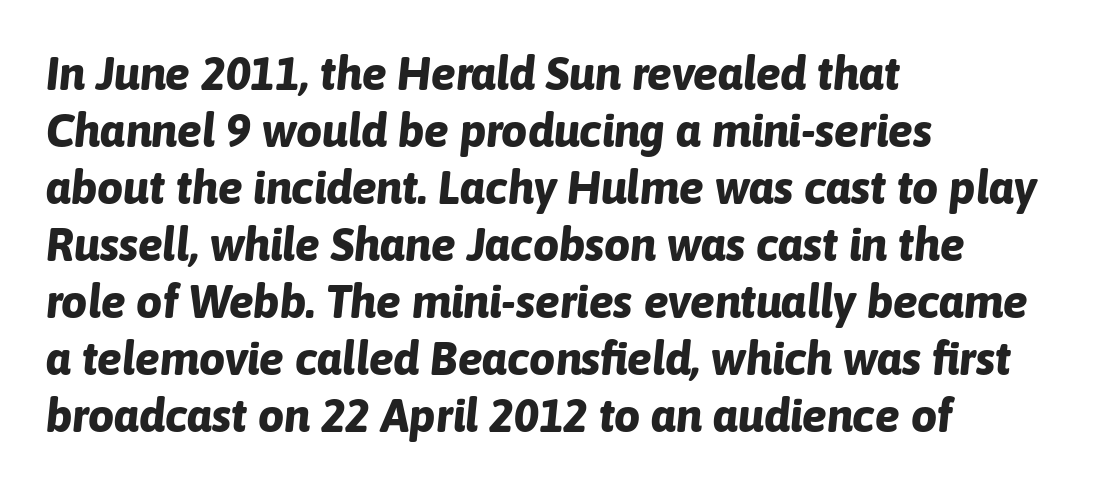
{"italic": "yes", "lean": "right", "slant_degrees": 6, "bold": "yes", "weight": "bold", "width": "normal", "stroke_contrast": "low", "x_height": "medium", "monospaced": "no", "underline": "no", "align": "left", "line_spacing_ratio": 1.24, "letter_spacing": "normal", "letter_spacing_em": 0.0, "glyph_px": 46}
